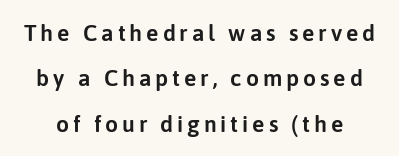
The image shows 23 px text type, upright; set loose line spacing (1.97x), not underlined.
